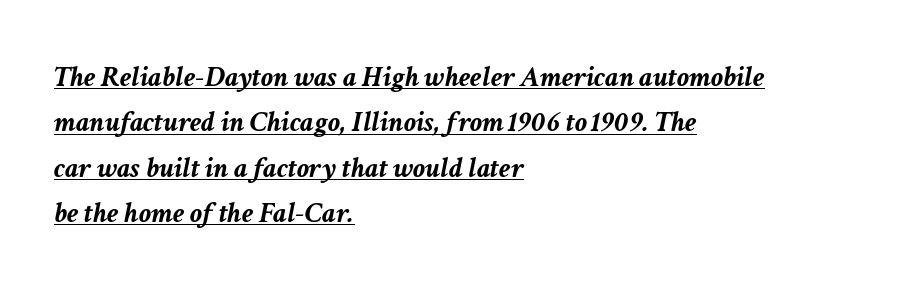
Line spacing here is normal. Spacing verdict: proportional, widths tailored to each character. Nothing unusual about the tracking: characters are spaced as the font intends. Line starts are locked; line ends wander. Characters are canted at an angle relative to the baseline's perpendicular. The letters are bold, with thick, heavy strokes.
